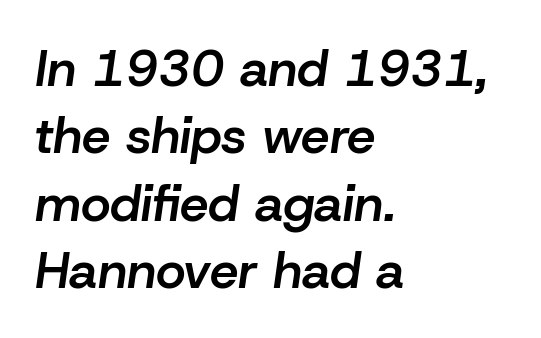
Moderately thickened strokes mark this as semibold type. Tall strokes in this sample are angled rather than plumb. Decoration check: the copy has no underline. Is the letter spacing exaggerated? No — it looks like the ordinary default.
